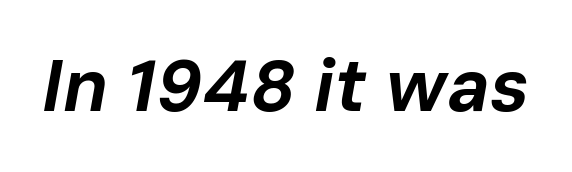
The image shows 73 px bold type, italic (leaning right); set normal letter spacing, not underlined; low stroke contrast and a medium x-height.
